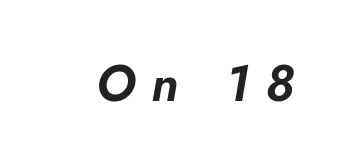
Q: Is the text italic (slanted)? A: Yes, it leans right by about 10 degrees.
Q: Is the text underlined? A: No.
Q: Is the spacing between letters normal or unusually wide? A: Unusually wide.
Q: Width (condensed, normal, or wide)? A: Normal.
Q: Stroke contrast? A: Low.
Q: x-height? A: Small.
Q: Monospaced? A: No.
